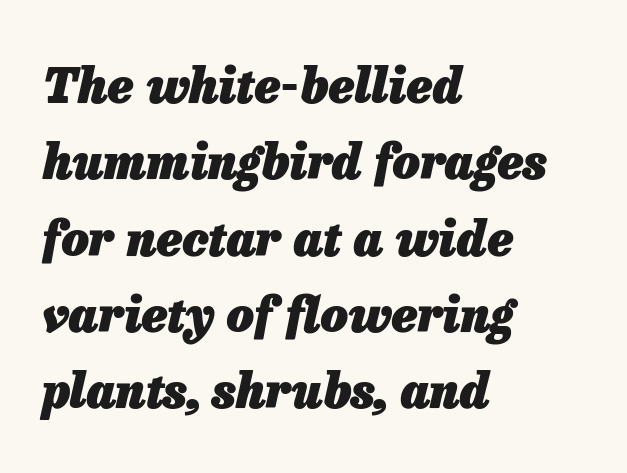
Q: Is the text bold? A: Yes.
Q: Is the text italic (slanted)? A: Yes, it leans right by about 13 degrees.
Q: Is the text underlined? A: No.
Q: How is the paragraph aligned? A: Left-aligned.
Q: Is the spacing between letters normal or unusually wide? A: Normal.
Q: Is the spacing between lines tight, normal or loose? A: Normal.
Q: Width (condensed, normal, or wide)? A: Normal.
Q: Stroke contrast? A: Low.
Q: x-height? A: Medium.
Q: Monospaced? A: No.
